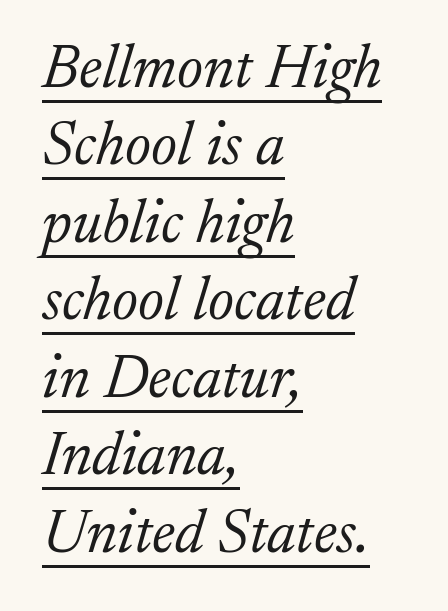
{"serif": "yes", "italic": "yes", "lean": "right", "slant_degrees": 17, "bold": "no", "weight": "light", "width": "normal", "stroke_contrast": "low", "x_height": "medium", "monospaced": "no", "underline": "yes", "align": "left", "line_spacing": "normal", "line_spacing_ratio": 1.27, "letter_spacing": "normal", "letter_spacing_em": 0.0, "glyph_px": 61}
